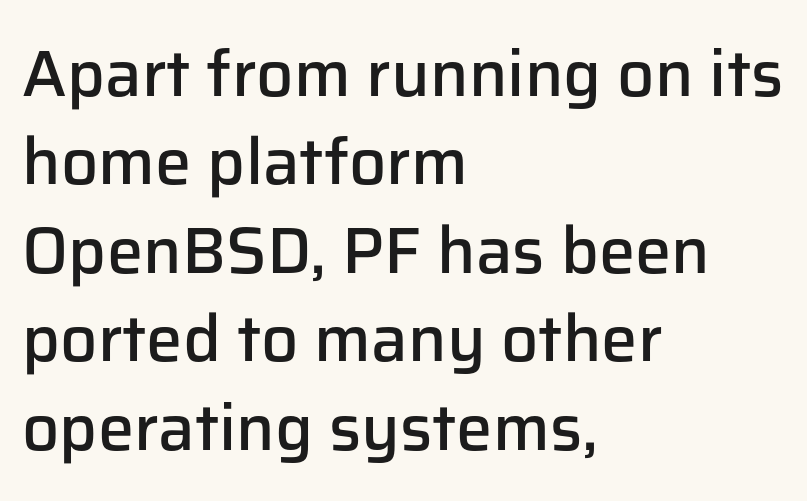
The image shows 65 px semibold sans-serif type, upright; set left-aligned, normal line spacing (1.36x), normal letter spacing, not underlined; low stroke contrast and a medium x-height.
